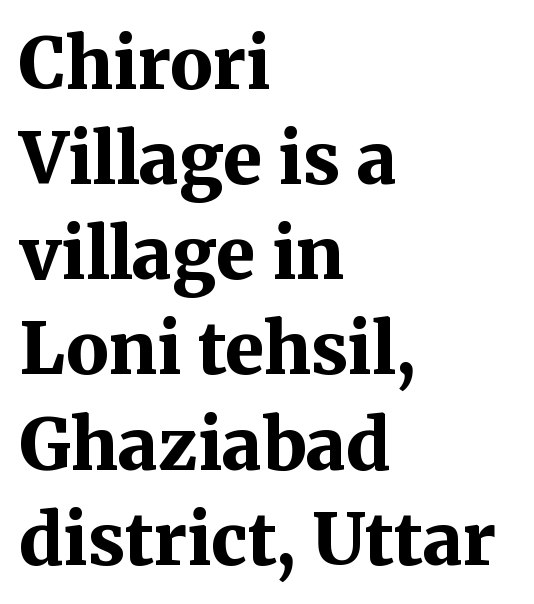
{"serif": "yes", "italic": "no", "bold": "yes", "weight": "bold", "width": "normal", "stroke_contrast": "medium", "x_height": "medium", "monospaced": "no", "underline": "no", "align": "left", "line_spacing": "normal", "line_spacing_ratio": 1.34, "letter_spacing": "normal", "letter_spacing_em": 0.0, "glyph_px": 71}
